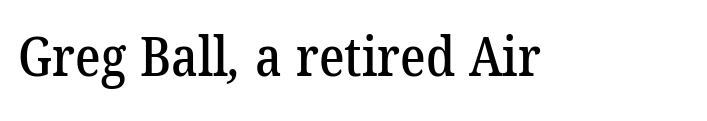
The image shows 54 px serif type; set normal letter spacing, not underlined; low stroke contrast and a medium x-height.
